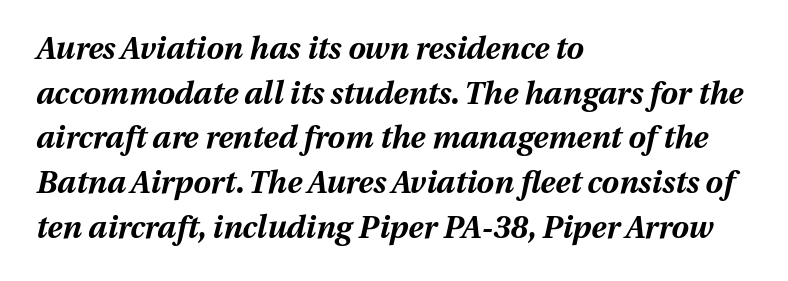
The space directly below the letters is spotless. The rendering uses natural spacing where letterforms have individual widths. Does the weight exceed regular? Yes, all the way to bold. The passage is arranged the way most books set body copy — flush left. There is no visible air inserted between adjacent glyphs. The face used here has a pronounced slope to its letters.
